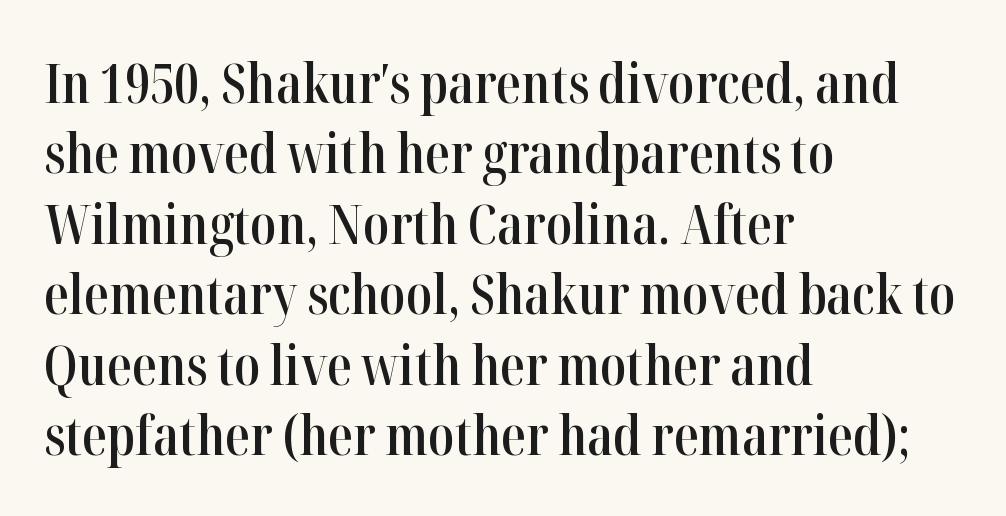
Q: Is the text bold? A: Semi-bold.
Q: Is the text italic (slanted)? A: No, it is upright.
Q: Is the typeface a serif or a sans-serif typeface? A: Serif.
Q: Is the text underlined? A: No.
Q: How is the paragraph aligned? A: Left-aligned.
Q: Is the spacing between letters normal or unusually wide? A: Normal.
Q: Is the spacing between lines tight, normal or loose? A: Normal.
Q: Width (condensed, normal, or wide)? A: Condensed.
Q: Stroke contrast? A: High.
Q: x-height? A: Medium.
Q: Monospaced? A: No.
